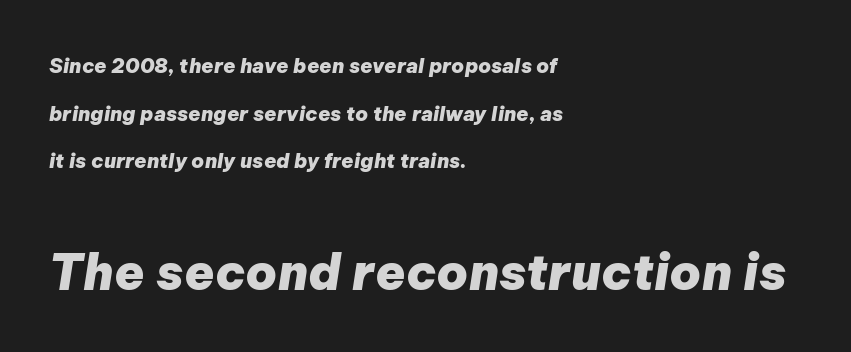
Q: Is the text bold? A: Yes.
Q: Is the text italic (slanted)? A: Yes, it leans right by about 9 degrees.
Q: Is the text underlined? A: No.
Q: How is the paragraph aligned? A: Left-aligned.
Q: Is the spacing between letters normal or unusually wide? A: Normal.
Q: Is the spacing between lines tight, normal or loose? A: Loose.
Q: Which block of text is set in a larger size, the first (top) or the second (bottom)? A: The second (bottom) one.
Q: Width (condensed, normal, or wide)? A: Normal.
Q: Stroke contrast? A: Low.
Q: x-height? A: Medium.
Q: Monospaced? A: No.
